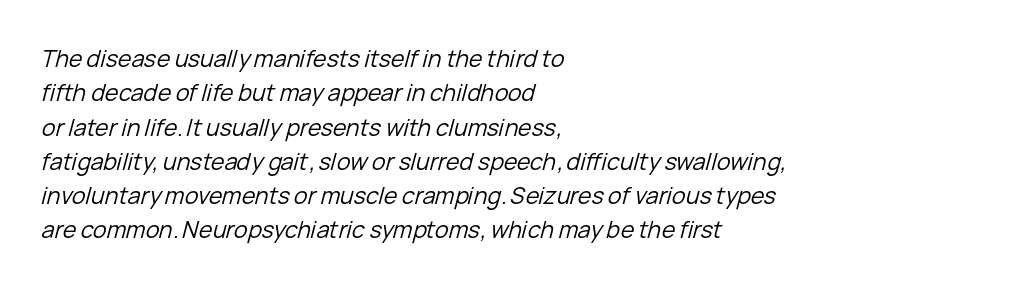
{"italic": "yes", "lean": "right", "slant_degrees": 15, "bold": "no", "underline": "no", "align": "left", "line_spacing": "normal", "line_spacing_ratio": 1.49, "letter_spacing": "normal", "letter_spacing_em": 0.0, "glyph_px": 23}
